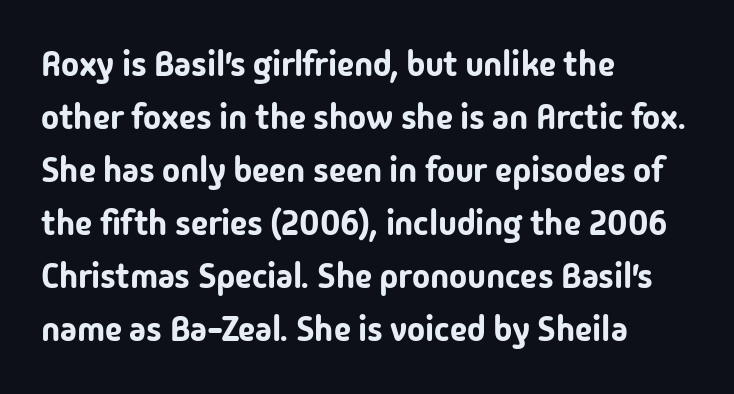
Q: Is the text italic (slanted)? A: No, it is upright.
Q: Is the typeface a serif or a sans-serif typeface? A: Sans-serif.
Q: Is the text underlined? A: No.
Q: How is the paragraph aligned? A: Left-aligned.
Q: Is the spacing between letters normal or unusually wide? A: Normal.
Q: Is the spacing between lines tight, normal or loose? A: Normal.
Q: Width (condensed, normal, or wide)? A: Normal.
Q: Stroke contrast? A: Low.
Q: x-height? A: Medium.
Q: Monospaced? A: No.
